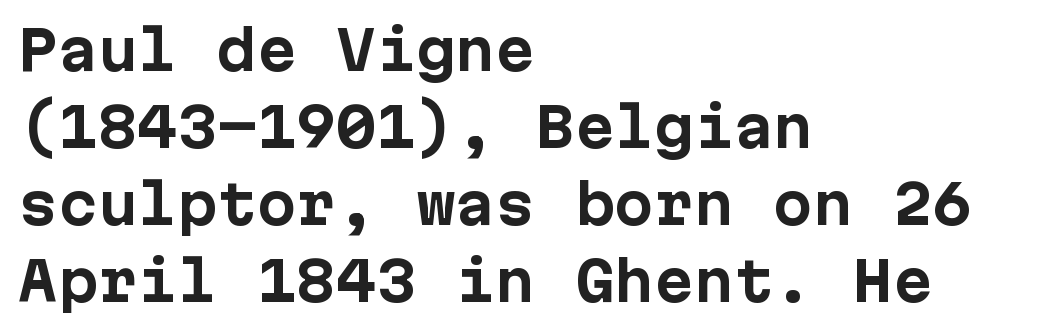
The image shows 53 px bold sans-serif type, upright, monospaced; set left-aligned, normal line spacing (1.45x), normal letter spacing, not underlined; low stroke contrast and a medium x-height.
